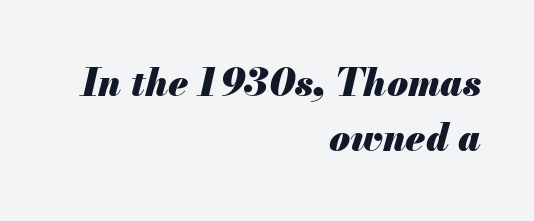
Q: Is the text bold? A: Yes.
Q: Is the text italic (slanted)? A: Yes, it leans right by about 13 degrees.
Q: Is the text underlined? A: No.
Q: How is the paragraph aligned? A: Right-aligned.
Q: Is the spacing between letters normal or unusually wide? A: Normal.
Q: Is the spacing between lines tight, normal or loose? A: Normal.
Q: Width (condensed, normal, or wide)? A: Normal.
Q: Stroke contrast? A: Medium.
Q: x-height? A: Small.
Q: Monospaced? A: No.
